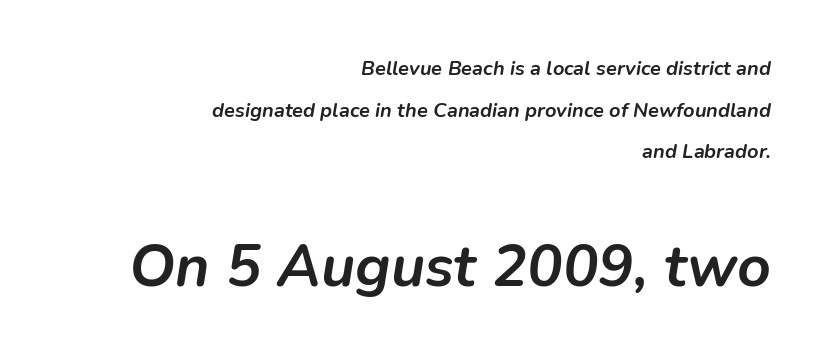
The image shows 59 px semibold type, italic (leaning right); set right-aligned, loose line spacing (2.08x), normal letter spacing, not underlined; the second (bottom) block is 2.95x larger; low stroke contrast and a medium x-height.
